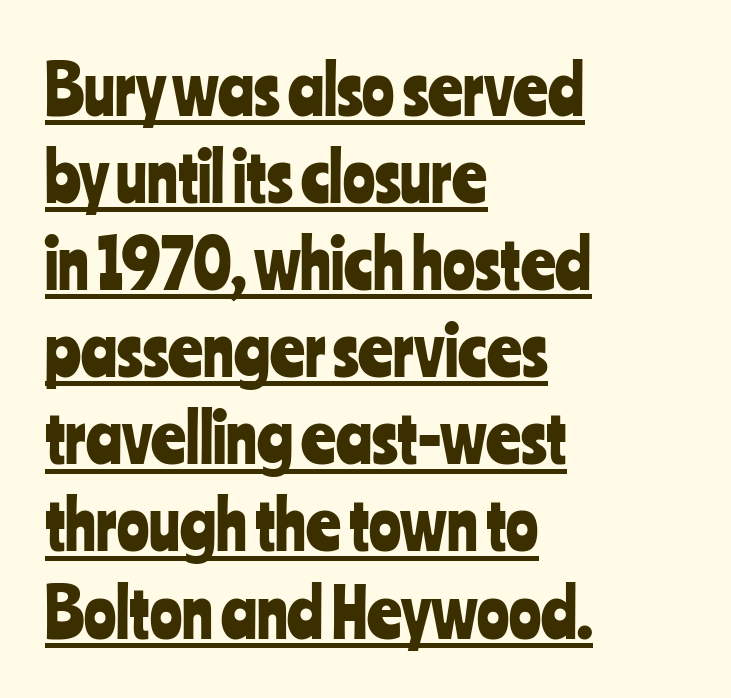
{"serif": "no", "italic": "no", "width": "condensed", "stroke_contrast": "low", "x_height": "medium", "monospaced": "no", "underline": "yes", "align": "left", "line_spacing": "normal", "line_spacing_ratio": 1.3, "letter_spacing": "normal", "letter_spacing_em": 0.0, "glyph_px": 67}
